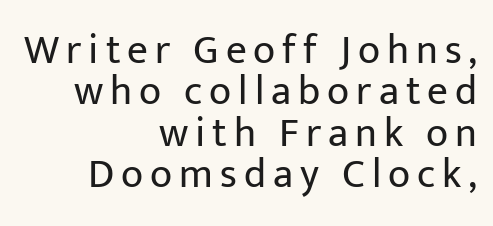
In CSS terms this would be text-align: right. Spacing verdict: proportional, widths tailored to each character. Honestly, there is no underline to notice here at all. The characters are drawn with everyday or finer stroke widths.
